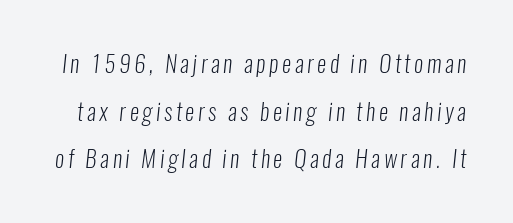
Weight: not bold — regular or lighter. The gap between lines stays unmarked. What's the leading like? Stretched, with rows far apart.
